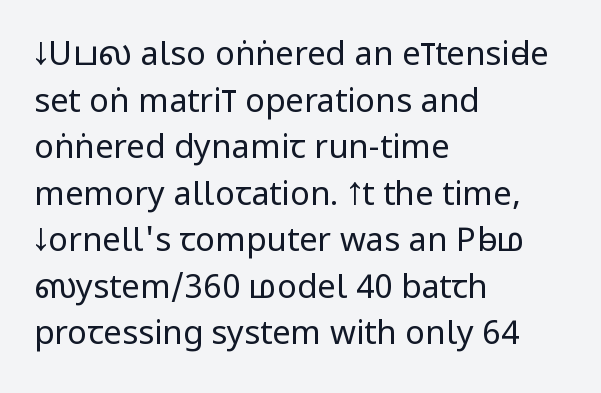
{"serif": "no", "italic": "no", "bold": "no", "weight": "regular", "width": "condensed", "stroke_contrast": "low", "x_height": "large", "monospaced": "no", "underline": "no", "align": "left", "line_spacing": "normal", "line_spacing_ratio": 1.41, "letter_spacing": "normal", "letter_spacing_em": 0.0, "glyph_px": 33}
